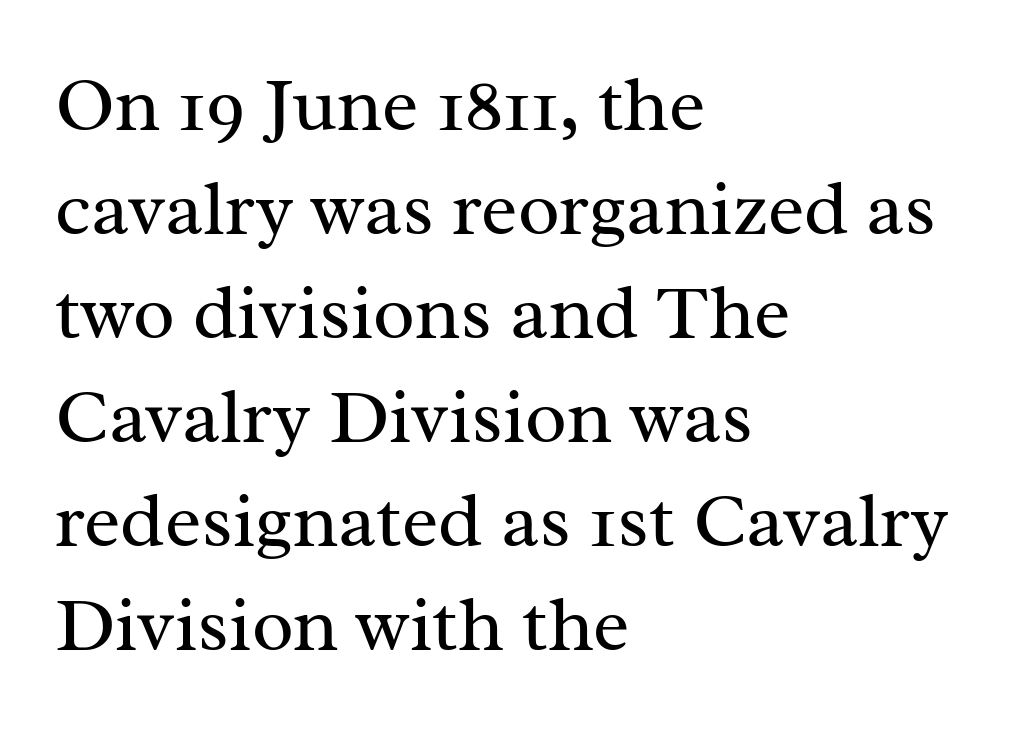
The image shows 77 px regular-weight serif type, upright; set left-aligned, normal line spacing (1.35x), normal letter spacing, not underlined; medium stroke contrast and a medium x-height.
